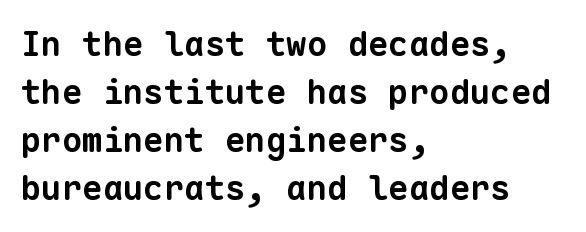
Every character here occupies the same horizontal width, giving the sample a typewriter-like rhythm. Nothing sits at the stroke ends, so this counts as sans-serif. Compared with an ordinary text face, these strokes are far heavier — a full bold. The tracking reads as untouched default to a designer's eye.
